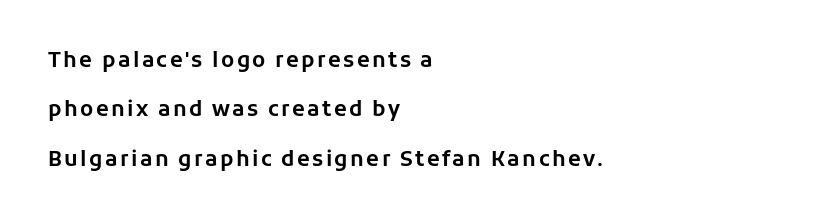
What's the leading like? Stretched, with rows far apart. Quick note: underline off. Line beginnings align vertically; line endings do not. This sample uses an upright cut, with every glyph sitting square on the baseline.
